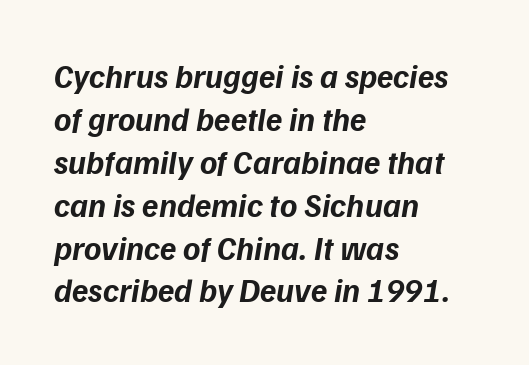
The image shows 33 px bold sans-serif type; set left-aligned, normal line spacing (1.3x), normal letter spacing, not underlined; low stroke contrast and a medium x-height.
